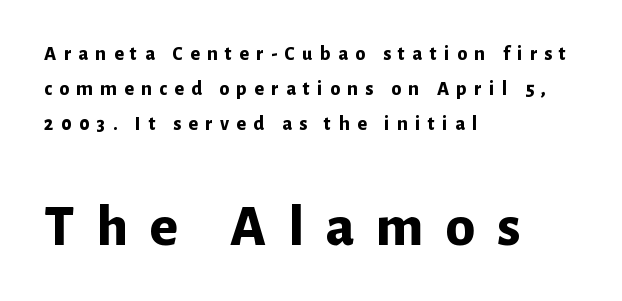
Letter spacing: wide. Italic? Not at all — the glyphs are vertical. Summary of weight: heavy, a full bold. A typesetter would call this proportional, since set widths differ per character. Scale increases going downward across the two blocks. These lines are composed in type without serifs.
